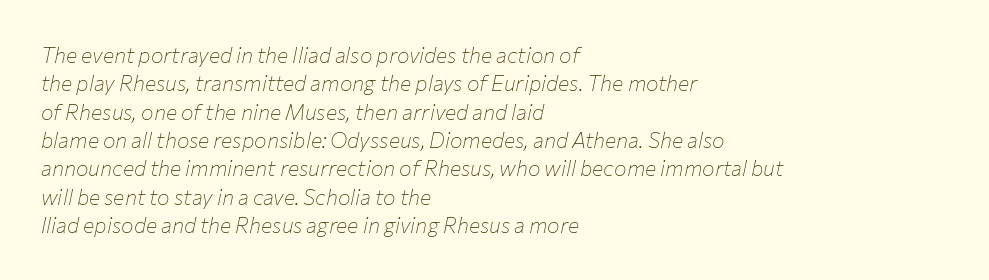
{"italic": "yes", "lean": "right", "slant_degrees": 12, "bold": "no", "underline": "no", "align": "left", "line_spacing": "normal", "line_spacing_ratio": 1.35, "letter_spacing": "normal", "letter_spacing_em": 0.0, "glyph_px": 21}
